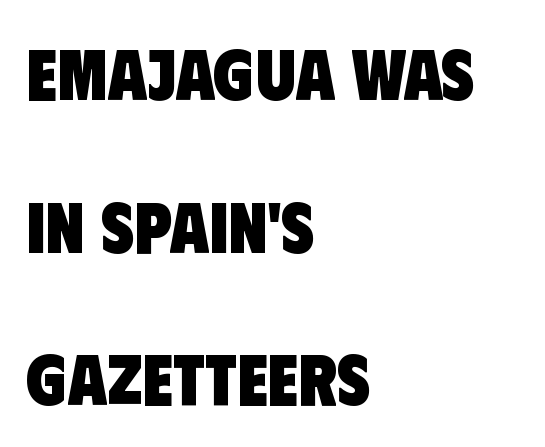
Q: Is the text bold? A: Yes.
Q: Is the typeface a serif or a sans-serif typeface? A: Sans-serif.
Q: Is the text underlined? A: No.
Q: How is the paragraph aligned? A: Left-aligned.
Q: Is the spacing between letters normal or unusually wide? A: Normal.
Q: Is the spacing between lines tight, normal or loose? A: Loose.
Q: Width (condensed, normal, or wide)? A: Condensed.
Q: Stroke contrast? A: Low.
Q: x-height? A: Large.
Q: Monospaced? A: No.
